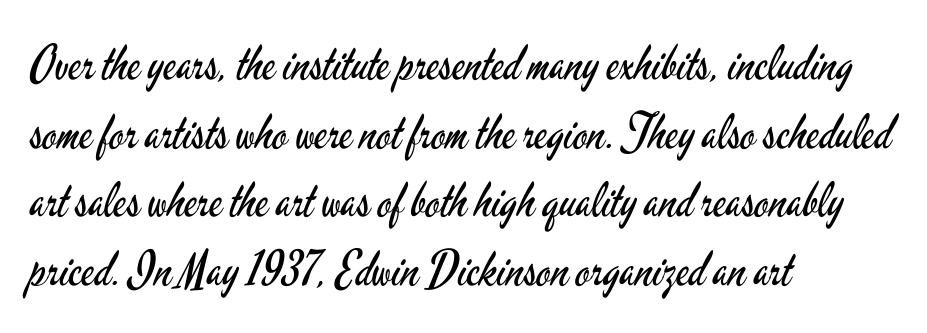
Q: Is the text bold? A: No.
Q: Is the text italic (slanted)? A: Yes.
Q: Is the typeface a serif or a sans-serif typeface? A: Sans-serif.
Q: Is the text underlined? A: No.
Q: How is the paragraph aligned? A: Left-aligned.
Q: Is the spacing between letters normal or unusually wide? A: Normal.
Q: Is the spacing between lines tight, normal or loose? A: Normal.
Q: Width (condensed, normal, or wide)? A: Condensed.
Q: Stroke contrast? A: Low.
Q: x-height? A: Small.
Q: Monospaced? A: No.
